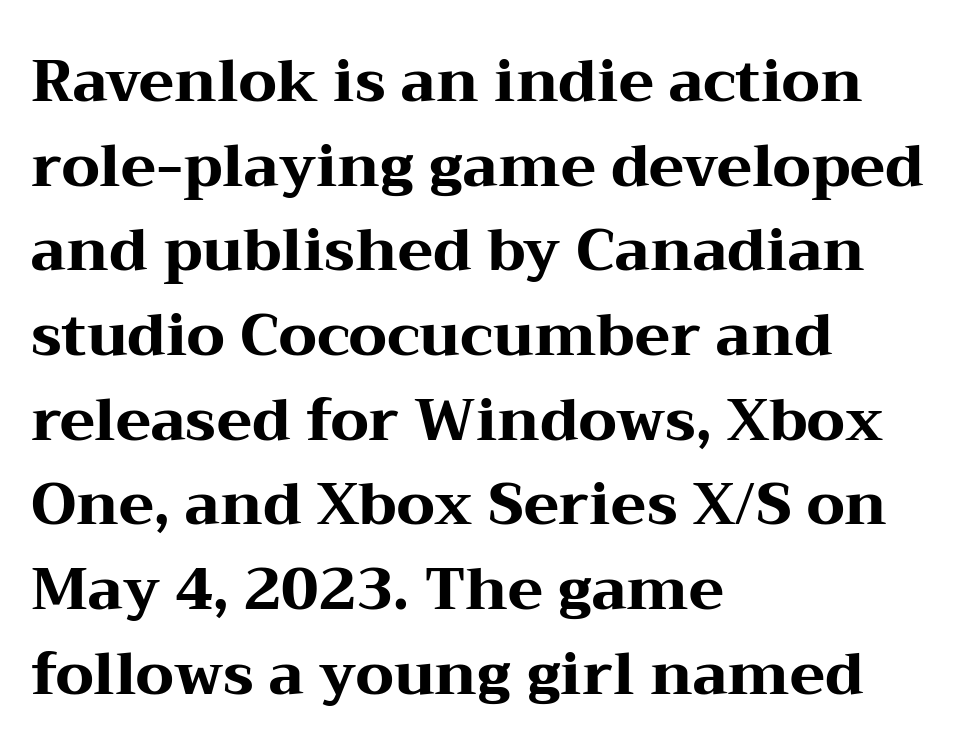
{"serif": "yes", "italic": "no", "bold": "yes", "weight": "heavy", "width": "wide", "stroke_contrast": "medium", "x_height": "medium", "monospaced": "no", "underline": "no", "align": "left", "line_spacing": "normal", "line_spacing_ratio": 1.46, "letter_spacing": "normal", "letter_spacing_em": 0.0, "glyph_px": 58}
